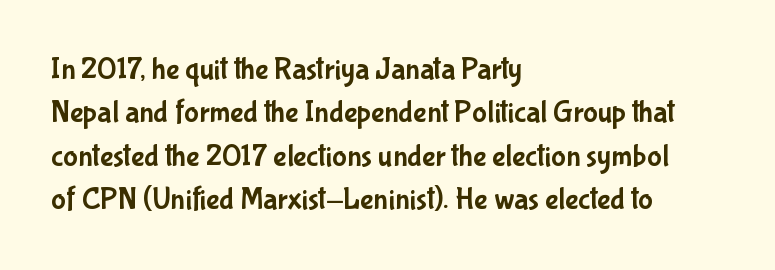
This sample uses plain, unmodified letter spacing. Posture: vertical. The passage shown stacks its lines at a standard gap. Line starts are locked; line ends wander. The characters display no serif detailing; their extremities are plain.
